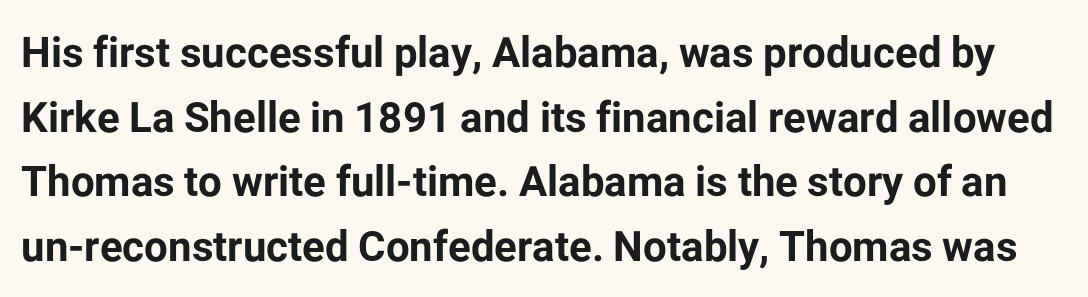
{"serif": "no", "italic": "no", "bold": "yes", "weight": "bold", "width": "normal", "stroke_contrast": "low", "x_height": "medium", "monospaced": "no", "underline": "no", "line_spacing": "normal", "line_spacing_ratio": 1.54, "letter_spacing": "normal", "letter_spacing_em": 0.0, "glyph_px": 42}
